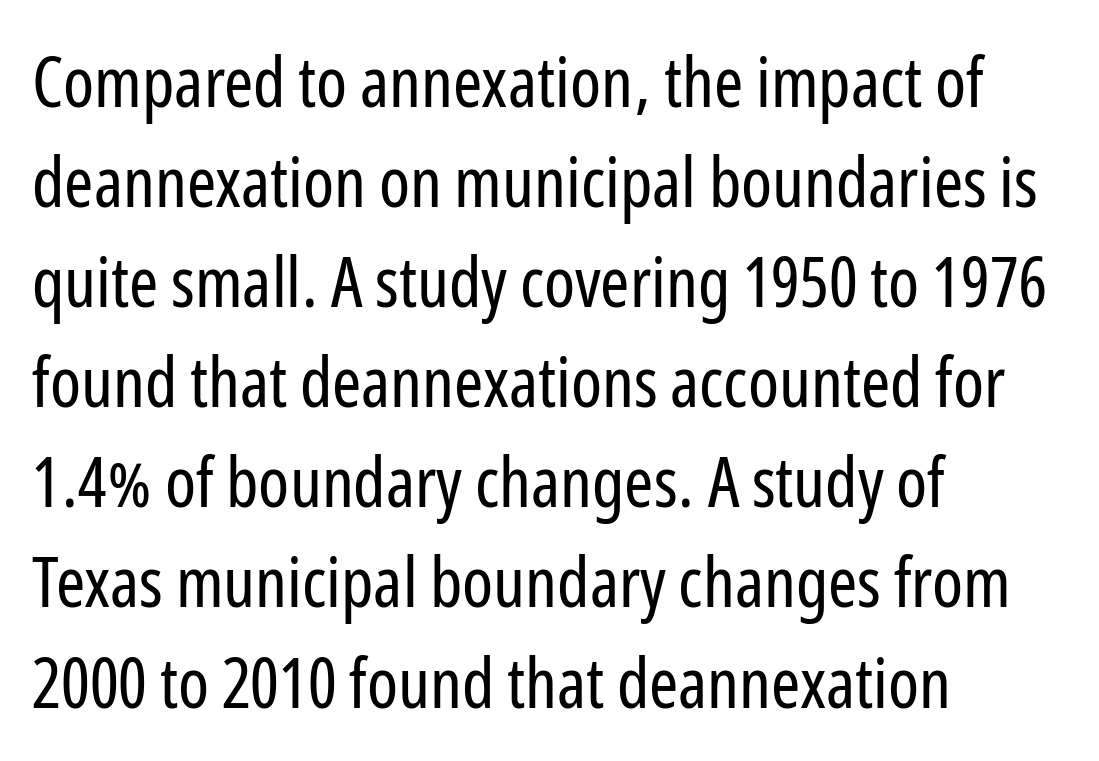
The image shows 70 px regular-weight, condensed sans-serif type, upright; set left-aligned, normal line spacing (1.43x), normal letter spacing, not underlined; low stroke contrast and a medium x-height.
